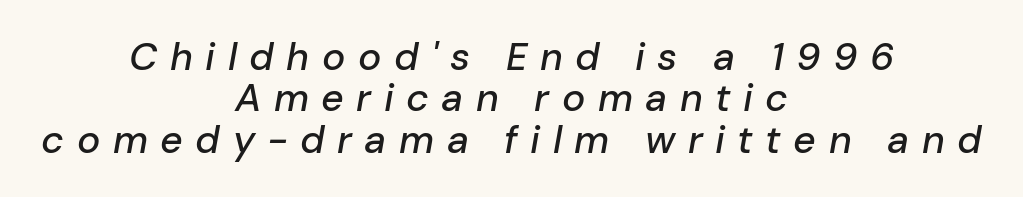
The image shows 39 px text type, italic (leaning right); set centered, tight line spacing (1.06x), unusually wide letter spacing (+0.32 em), not underlined; low stroke contrast and a medium x-height.
